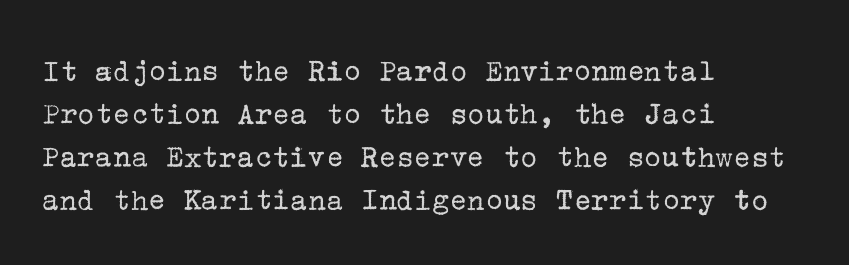
Q: Is the text bold? A: No.
Q: Is the text italic (slanted)? A: No, it is upright.
Q: Is the typeface a serif or a sans-serif typeface? A: Serif.
Q: Is the text underlined? A: No.
Q: How is the paragraph aligned? A: Left-aligned.
Q: Is the spacing between letters normal or unusually wide? A: Normal.
Q: Is the spacing between lines tight, normal or loose? A: Normal.
Q: Width (condensed, normal, or wide)? A: Normal.
Q: Stroke contrast? A: Low.
Q: x-height? A: Medium.
